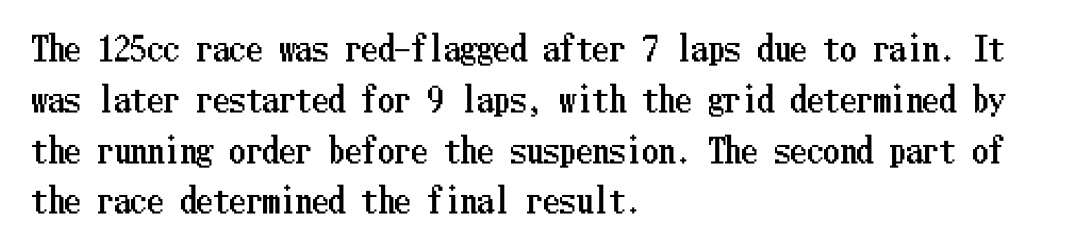
Q: Is the text italic (slanted)? A: No, it is upright.
Q: Is the text underlined? A: No.
Q: How is the paragraph aligned? A: Left-aligned.
Q: Is the spacing between letters normal or unusually wide? A: Normal.
Q: Is the spacing between lines tight, normal or loose? A: Normal.
Q: Width (condensed, normal, or wide)? A: Condensed.
Q: Stroke contrast? A: Low.
Q: x-height? A: Medium.
